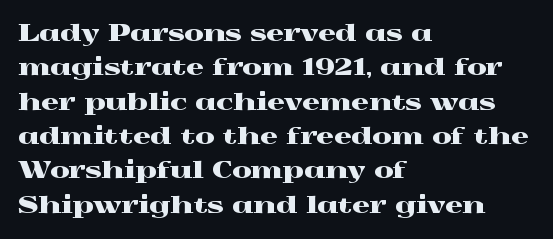
The image shows 22 px text type, upright; set left-aligned, normal line spacing (1.56x), normal letter spacing, not underlined.
